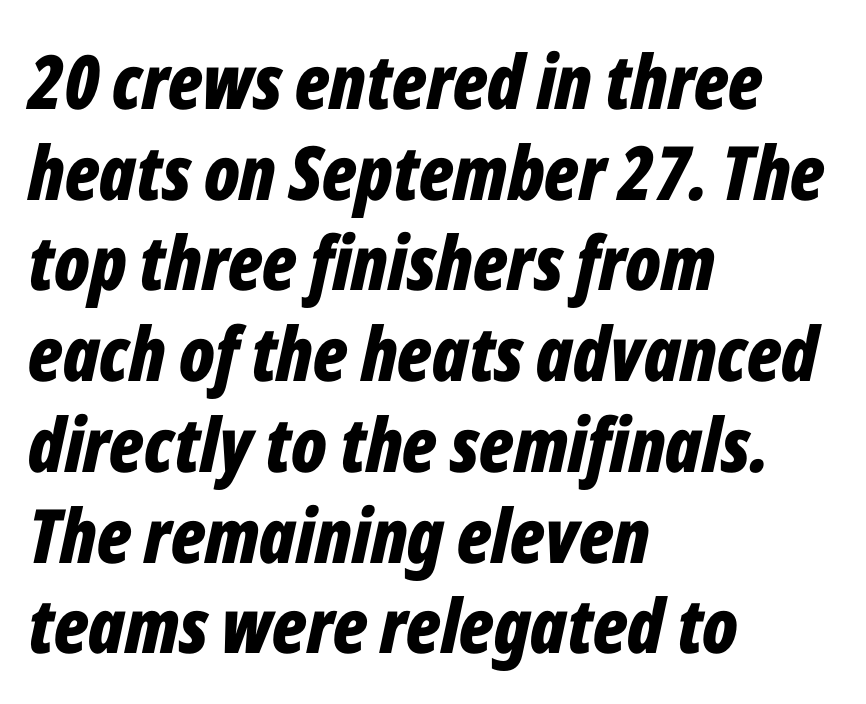
Q: Is the text bold? A: Yes.
Q: Is the text italic (slanted)? A: Yes, it leans right by about 12 degrees.
Q: Is the text underlined? A: No.
Q: How is the paragraph aligned? A: Left-aligned.
Q: Is the spacing between letters normal or unusually wide? A: Normal.
Q: Width (condensed, normal, or wide)? A: Condensed.
Q: Stroke contrast? A: Low.
Q: x-height? A: Medium.
Q: Monospaced? A: No.
